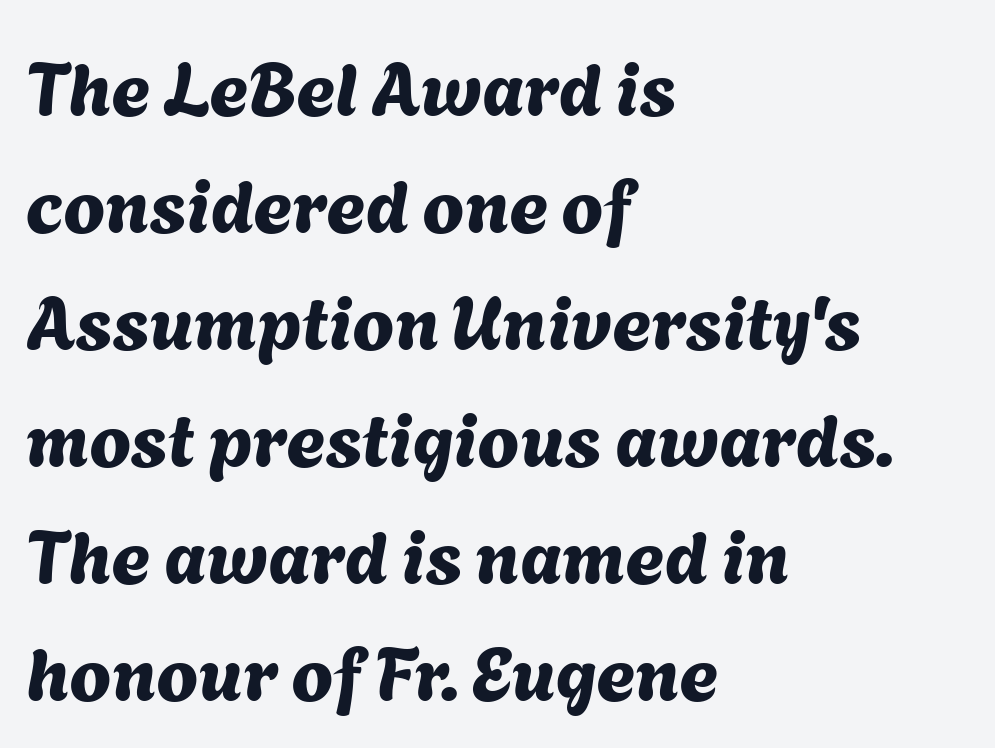
{"serif": "no", "width": "normal", "stroke_contrast": "medium", "x_height": "medium", "monospaced": "no", "underline": "no", "align": "left", "line_spacing": "normal", "line_spacing_ratio": 1.56, "letter_spacing": "normal", "letter_spacing_em": 0.0, "glyph_px": 75}
